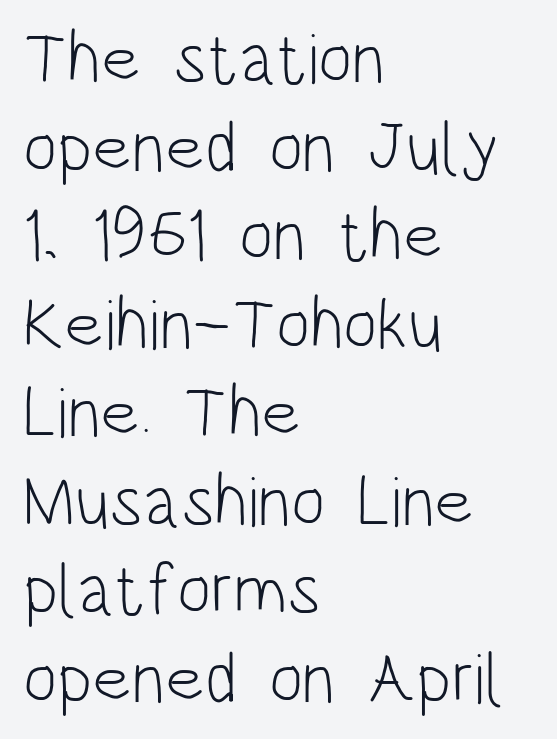
The passage shown is typed in a proportional face where columns would drift. Where is the straight margin? On the left. The face used here is rendered with its standard letterfit. A quiet, ordinary-to-light weight characterises the typeface. The string is rendered with underlining switched off. Type style note: lacks serifs.
